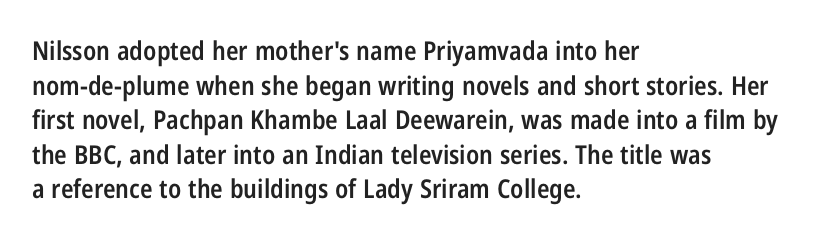
The glyphs have the mass of a demibold cut, below bold. Is the letter spacing exaggerated? No — it looks like the ordinary default. Which margin do the lines hug? The left one — the right edge is uneven. The rows are spaced the way most documents space them. Style check: upright. Has an underline been added? It has not.
